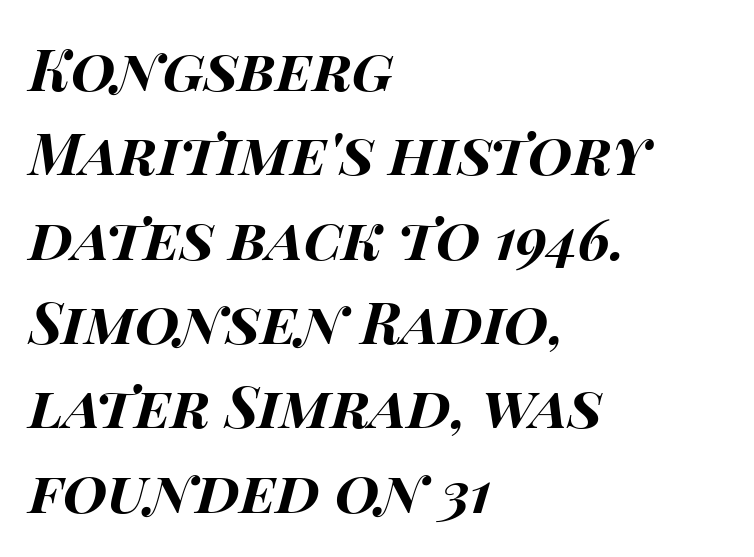
Q: Is the text bold? A: Yes.
Q: Is the text italic (slanted)? A: Yes, it leans right by about 14 degrees.
Q: Is the text underlined? A: No.
Q: How is the paragraph aligned? A: Left-aligned.
Q: Is the spacing between letters normal or unusually wide? A: Normal.
Q: Is the spacing between lines tight, normal or loose? A: Normal.
Q: Width (condensed, normal, or wide)? A: Wide.
Q: Stroke contrast? A: High.
Q: x-height? A: Large.
Q: Monospaced? A: No.
